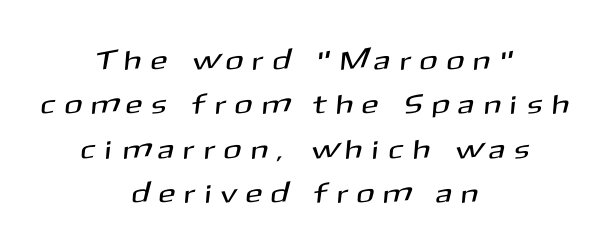
Q: Is the text underlined? A: No.
Q: How is the paragraph aligned? A: Centered.
Q: Is the spacing between letters normal or unusually wide? A: Unusually wide.
Q: Is the spacing between lines tight, normal or loose? A: Normal.
